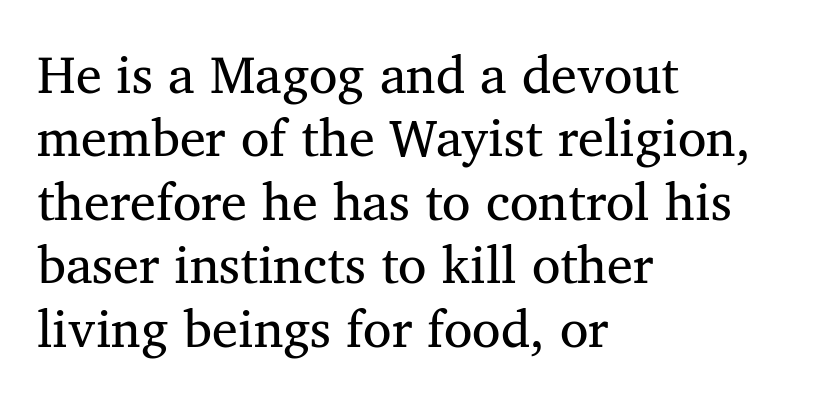
The image shows 52 px regular-weight serif type, upright; set left-aligned, line spacing 1.22x, normal letter spacing, not underlined; medium stroke contrast and a medium x-height.
